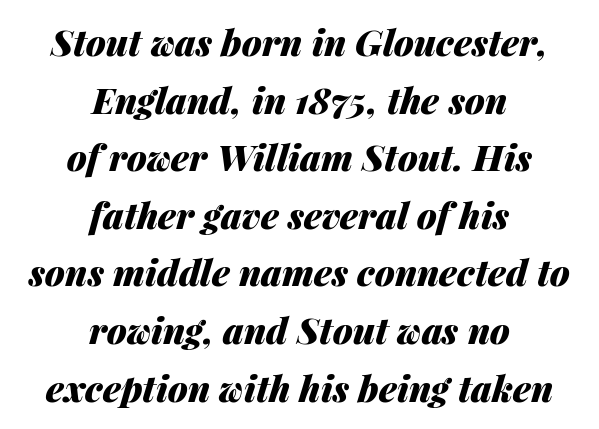
The image shows 36 px heavy type, italic (leaning right); set centered, normal line spacing (1.6x), normal letter spacing, not underlined; medium stroke contrast and a medium x-height.
